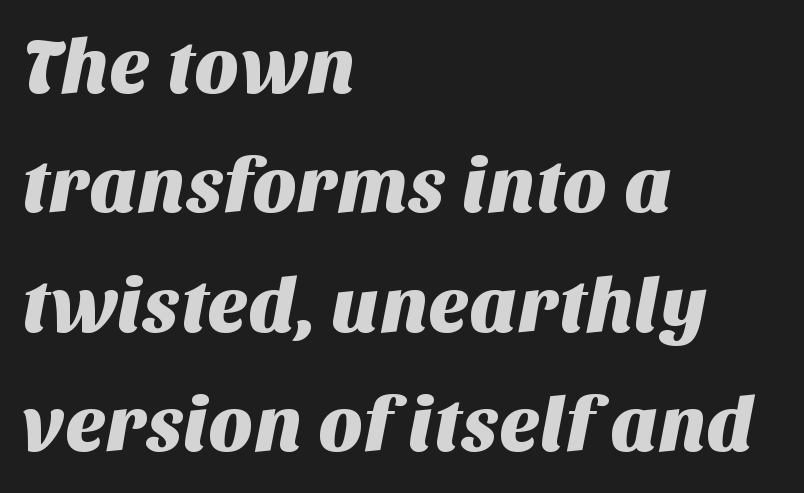
Q: Is the typeface a serif or a sans-serif typeface? A: Sans-serif.
Q: Is the text underlined? A: No.
Q: How is the paragraph aligned? A: Left-aligned.
Q: Is the spacing between letters normal or unusually wide? A: Normal.
Q: Is the spacing between lines tight, normal or loose? A: Normal.
Q: Width (condensed, normal, or wide)? A: Normal.
Q: Stroke contrast? A: Medium.
Q: x-height? A: Large.
Q: Monospaced? A: No.
